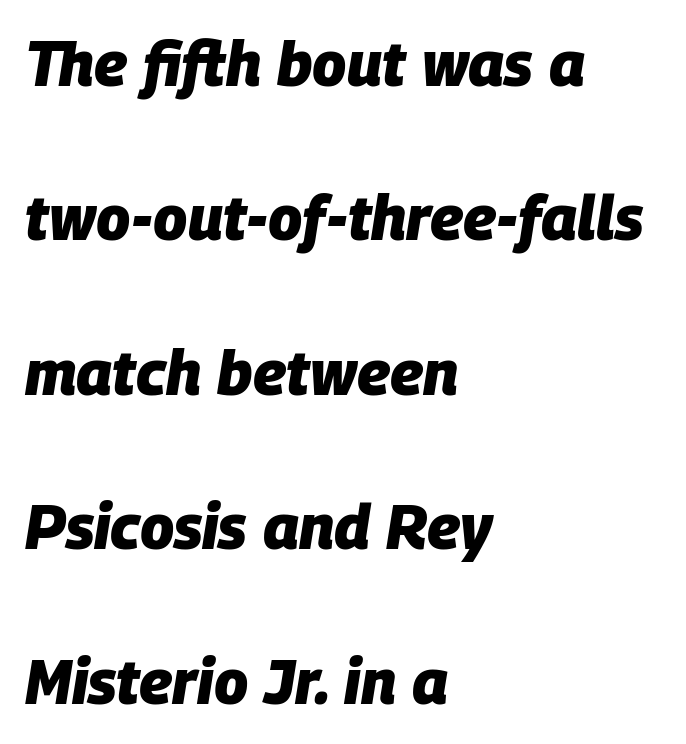
The image shows 62 px heavy type, italic (leaning right); set left-aligned, loose line spacing (2.49x), normal letter spacing, not underlined; low stroke contrast and a large x-height.
